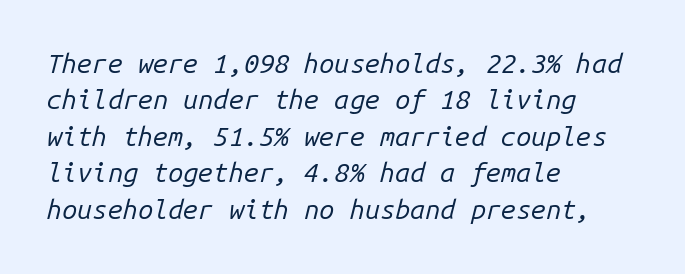
Q: Is the text bold? A: No.
Q: Is the text italic (slanted)? A: Yes, it leans right by about 14 degrees.
Q: Is the text underlined? A: No.
Q: How is the paragraph aligned? A: Left-aligned.
Q: Is the spacing between letters normal or unusually wide? A: Normal.
Q: Is the spacing between lines tight, normal or loose? A: Normal.
